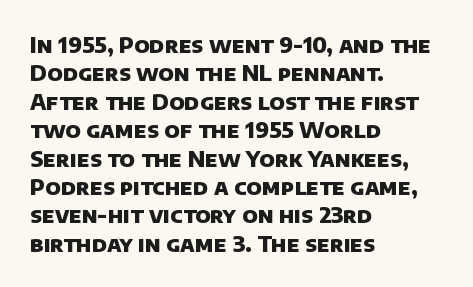
Q: Is the text bold? A: Yes.
Q: Is the text underlined? A: No.
Q: How is the paragraph aligned? A: Left-aligned.
Q: Is the spacing between letters normal or unusually wide? A: Normal.
Q: Is the spacing between lines tight, normal or loose? A: Normal.
